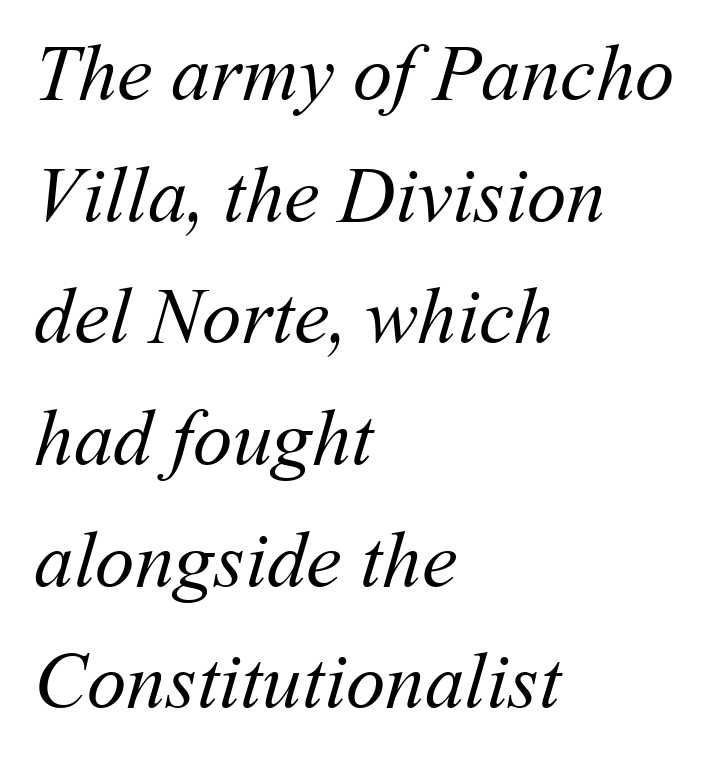
Q: Is the text bold? A: No.
Q: Is the text underlined? A: No.
Q: How is the paragraph aligned? A: Left-aligned.
Q: Is the spacing between letters normal or unusually wide? A: Normal.
Q: Is the spacing between lines tight, normal or loose? A: Normal.
Q: Width (condensed, normal, or wide)? A: Normal.
Q: Stroke contrast? A: Medium.
Q: x-height? A: Medium.
Q: Monospaced? A: No.
